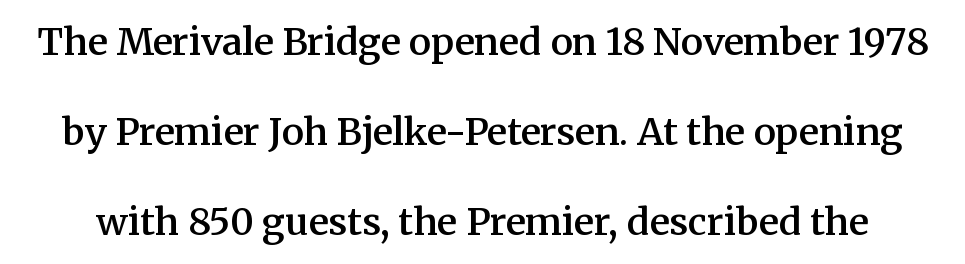
Q: Is the text bold? A: Semi-bold.
Q: Is the text italic (slanted)? A: No, it is upright.
Q: Is the typeface a serif or a sans-serif typeface? A: Serif.
Q: Is the text underlined? A: No.
Q: Is the spacing between letters normal or unusually wide? A: Normal.
Q: Is the spacing between lines tight, normal or loose? A: Loose.
Q: Width (condensed, normal, or wide)? A: Normal.
Q: Stroke contrast? A: Medium.
Q: x-height? A: Medium.
Q: Monospaced? A: No.
